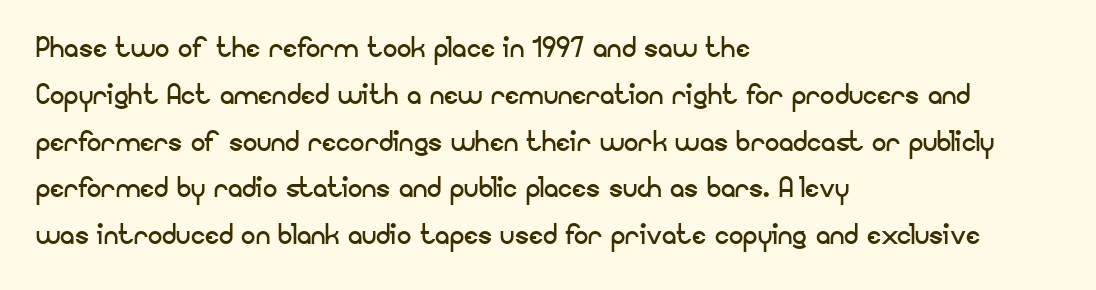
The setting favours the left margin, as ordinary paragraphs usually do. Italic? Not at all — the glyphs are vertical. No extra tracking has been applied to these lines. The type family on display is of the sans-serif kind. Lines of text with bare space underneath.
